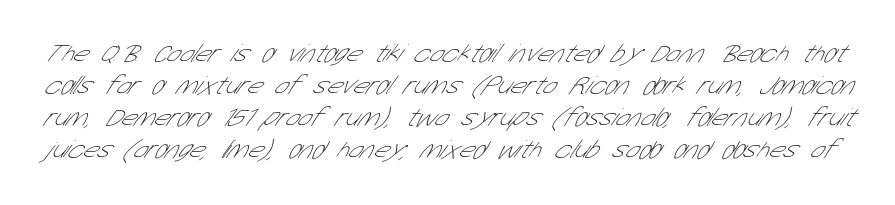
{"bold": "no", "underline": "no", "line_spacing_ratio": 1.23, "letter_spacing": "normal", "letter_spacing_em": 0.0, "glyph_px": 26}
